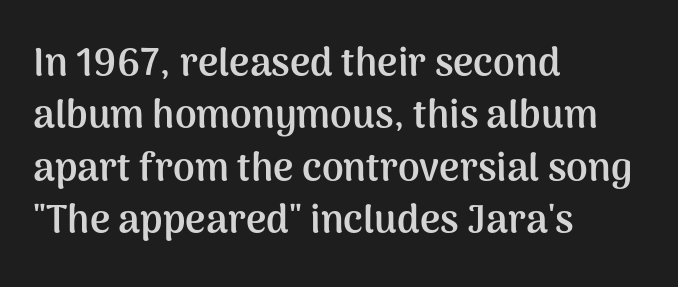
Q: Is the text bold? A: Yes.
Q: Is the text italic (slanted)? A: No, it is upright.
Q: Is the typeface a serif or a sans-serif typeface? A: Sans-serif.
Q: Is the text underlined? A: No.
Q: How is the paragraph aligned? A: Left-aligned.
Q: Is the spacing between letters normal or unusually wide? A: Normal.
Q: Is the spacing between lines tight, normal or loose? A: Normal.
Q: Width (condensed, normal, or wide)? A: Normal.
Q: Stroke contrast? A: Medium.
Q: x-height? A: Medium.
Q: Monospaced? A: No.
